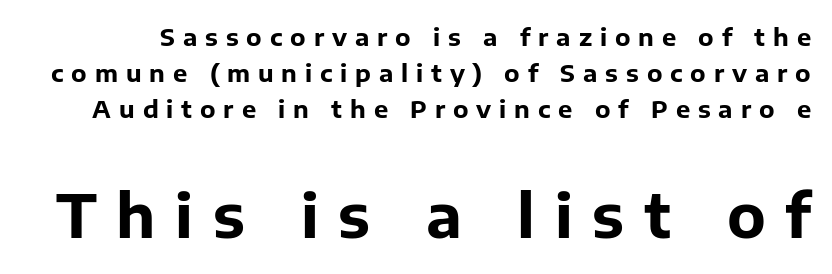
A bare baseline throughout the passage. These lines sit exactly where default settings would place them. Character widths vary here, with narrow letters taking less room than wide ones. The passage shown is typeset with a sans-serif family.
